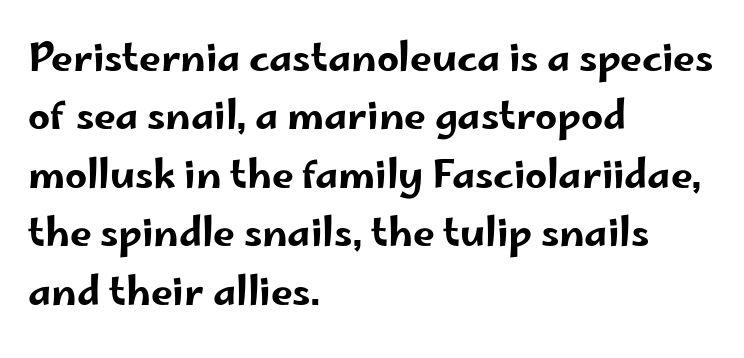
The image shows 39 px wide sans-serif type, upright; set left-aligned, normal line spacing (1.5x), normal letter spacing, not underlined; low stroke contrast and a small x-height.
